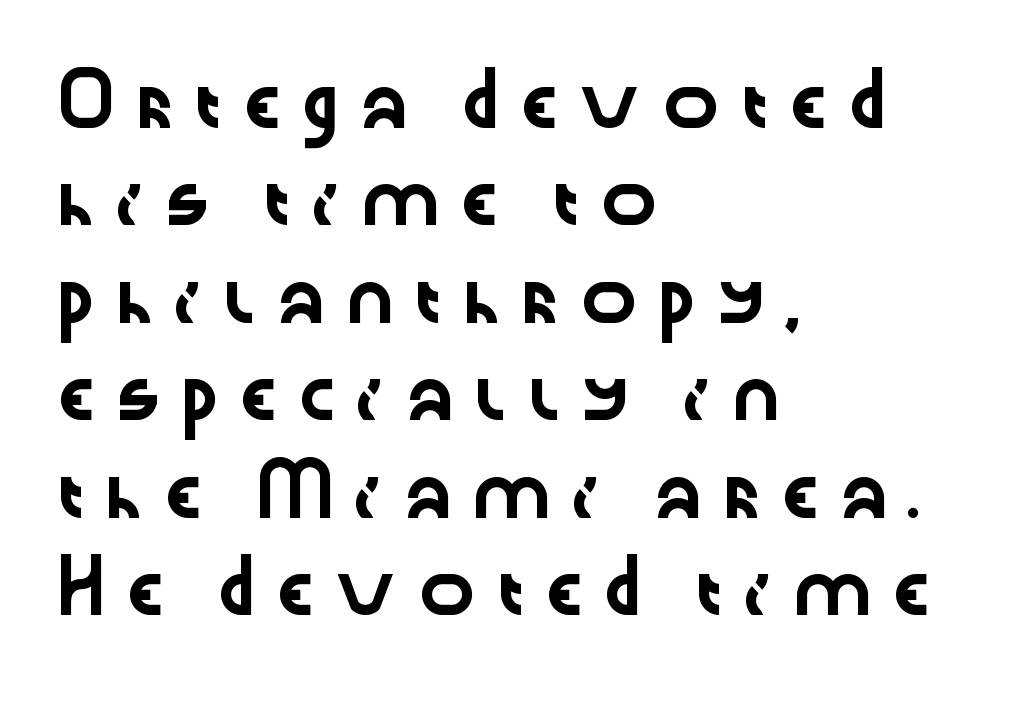
Someone cranked the tracking dial way up on this one. These lines stack with their left ends in a neat column. Italic? Not at all — the glyphs are vertical. These lines are composed in type without serifs. This rendering features lettering with no underline. Varying glyph widths throughout — classic text-font behaviour.
